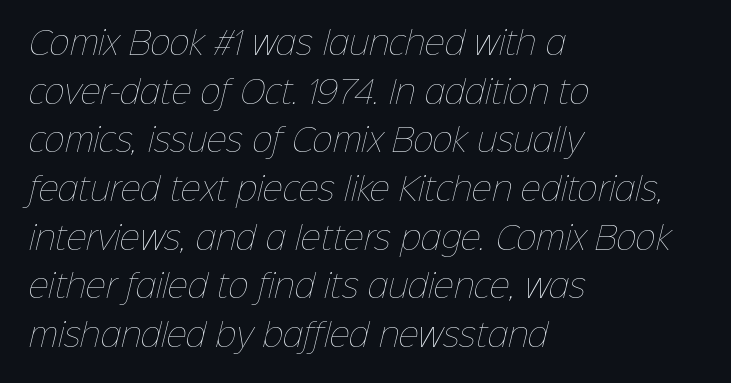
The image shows 31 px thin type; set left-aligned, normal line spacing (1.57x), normal letter spacing, not underlined; low stroke contrast and a medium x-height.
